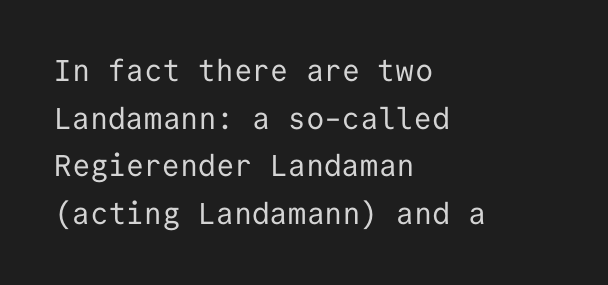
The image shows 30 px regular-weight sans-serif type, upright, monospaced; set left-aligned, normal line spacing (1.59x), normal letter spacing, not underlined; low stroke contrast and a medium x-height.
